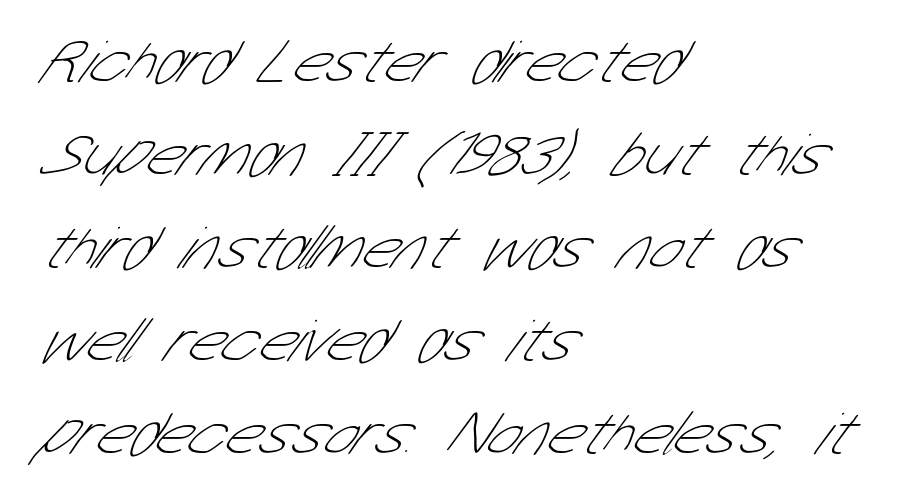
Q: Is the text bold? A: No.
Q: Is the typeface a serif or a sans-serif typeface? A: Sans-serif.
Q: Is the text underlined? A: No.
Q: How is the paragraph aligned? A: Left-aligned.
Q: Is the spacing between letters normal or unusually wide? A: Normal.
Q: Is the spacing between lines tight, normal or loose? A: Normal.
Q: Width (condensed, normal, or wide)? A: Condensed.
Q: Stroke contrast? A: Low.
Q: x-height? A: Medium.
Q: Monospaced? A: No.
